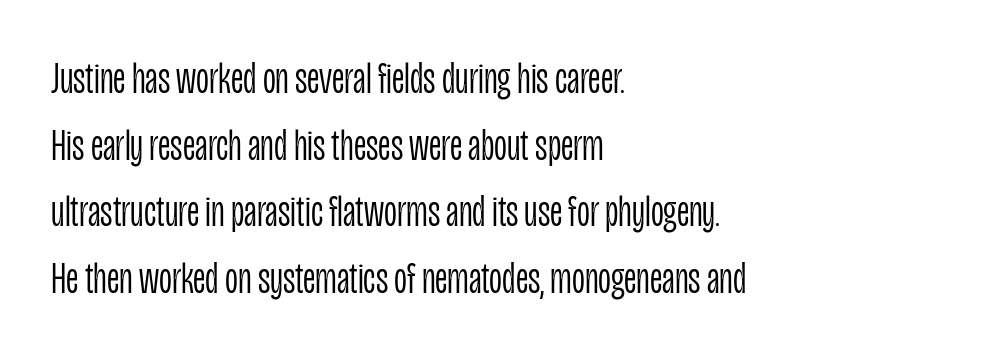
{"serif": "no", "italic": "no", "bold": "no", "weight": "light", "width": "condensed", "stroke_contrast": "low", "x_height": "large", "monospaced": "no", "underline": "no", "align": "left", "line_spacing": "normal", "line_spacing_ratio": 1.48, "letter_spacing": "normal", "letter_spacing_em": 0.0, "glyph_px": 45}
